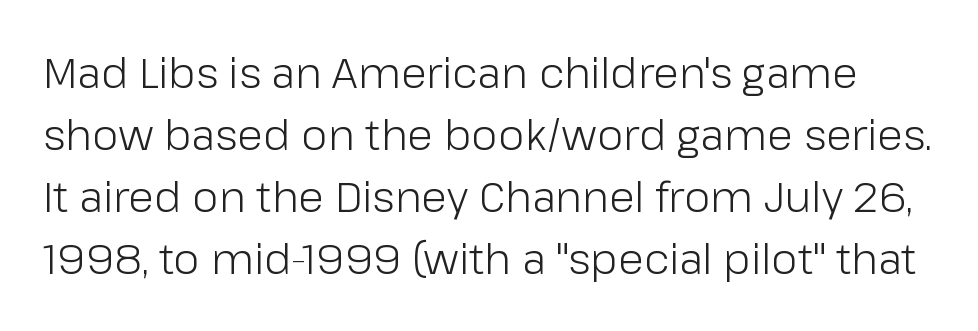
Q: Is the text bold? A: No.
Q: Is the text italic (slanted)? A: No, it is upright.
Q: Is the typeface a serif or a sans-serif typeface? A: Sans-serif.
Q: Is the text underlined? A: No.
Q: Is the spacing between letters normal or unusually wide? A: Normal.
Q: Is the spacing between lines tight, normal or loose? A: Normal.
Q: Width (condensed, normal, or wide)? A: Normal.
Q: Stroke contrast? A: Low.
Q: x-height? A: Medium.
Q: Monospaced? A: No.
